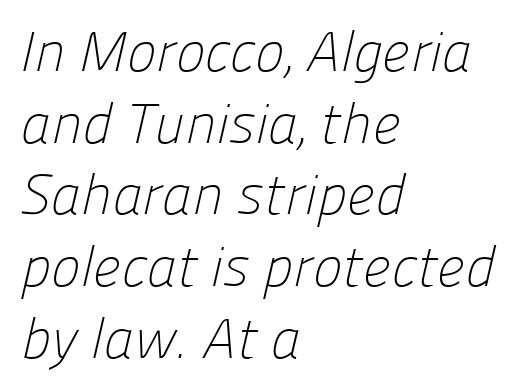
Q: Is the text bold? A: No.
Q: Is the typeface a serif or a sans-serif typeface? A: Sans-serif.
Q: Is the text underlined? A: No.
Q: How is the paragraph aligned? A: Left-aligned.
Q: Is the spacing between letters normal or unusually wide? A: Normal.
Q: Is the spacing between lines tight, normal or loose? A: Normal.
Q: Width (condensed, normal, or wide)? A: Normal.
Q: Stroke contrast? A: Low.
Q: x-height? A: Medium.
Q: Monospaced? A: No.
